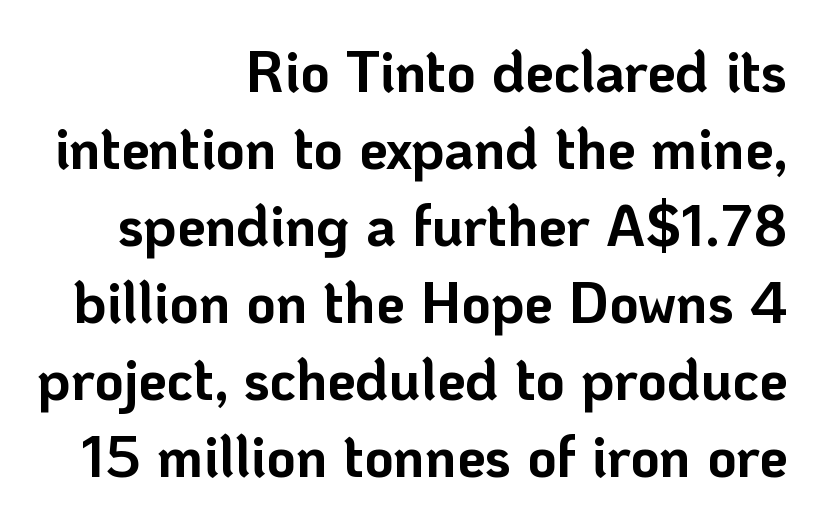
The image shows 57 px bold sans-serif type, upright; set right-aligned, normal line spacing (1.35x), normal letter spacing, not underlined; low stroke contrast and a medium x-height.
